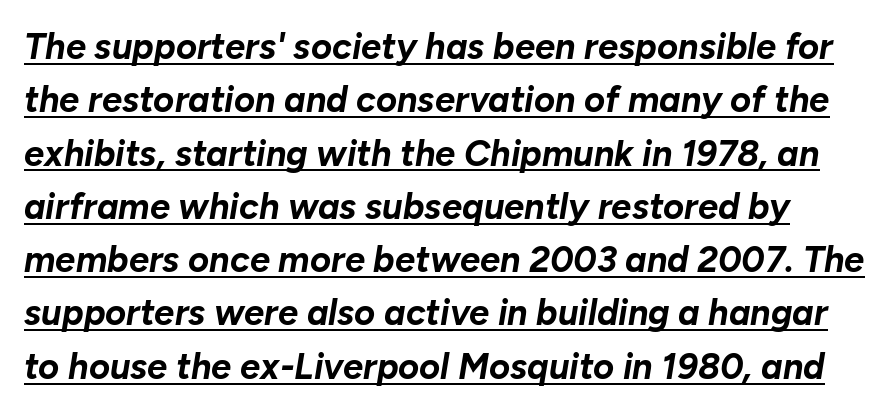
Q: Is the text bold? A: Yes.
Q: Is the text italic (slanted)? A: Yes, it leans right by about 10 degrees.
Q: Is the text underlined? A: Yes.
Q: Is the spacing between letters normal or unusually wide? A: Normal.
Q: Is the spacing between lines tight, normal or loose? A: Normal.
Q: Width (condensed, normal, or wide)? A: Normal.
Q: Stroke contrast? A: Low.
Q: x-height? A: Medium.
Q: Monospaced? A: No.
